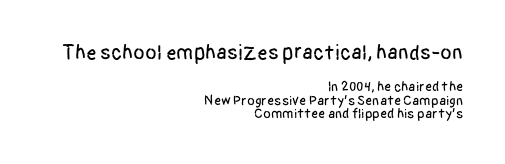
The passage is arranged like a letterhead date or caption credit — flush right. Every character sits straight up, as roman type does. Observe the ordinary spacing: letters are neighbours, not strangers. The glyphs are unaccompanied by any horizontal stroke below them. The earlier block is typeset at a bigger size than the later block. Cramped leading.
